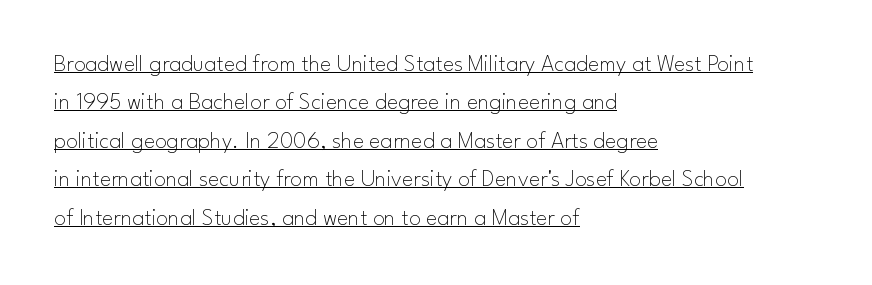
{"italic": "no", "bold": "no", "underline": "yes", "align": "left", "line_spacing": "normal", "line_spacing_ratio": 1.6, "letter_spacing": "normal", "letter_spacing_em": 0.0, "glyph_px": 24}
